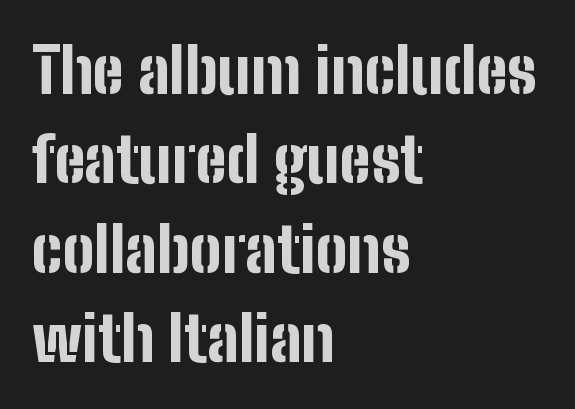
These words are printed bold, with thick strokes throughout. Nobody drew a line under any word here. Proportional: the letters do not fall into vertical columns. You can tell it's not italic because the verticals are truly vertical.
